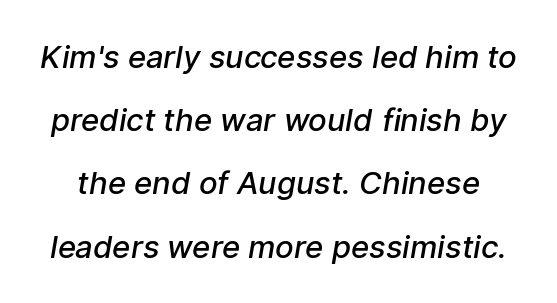
{"serif": "no", "bold": "semi", "weight": "semibold", "width": "normal", "stroke_contrast": "low", "x_height": "medium", "monospaced": "no", "underline": "no", "line_spacing": "loose", "line_spacing_ratio": 2.04, "letter_spacing": "normal", "letter_spacing_em": 0.0, "glyph_px": 31}
